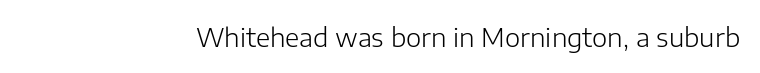
A roman cut, with each character standing at attention. Decoration check: the copy has no underline. The gaps between neighbouring characters are ordinary and unremarkable. Bold? No — there's no thickening of the strokes.
